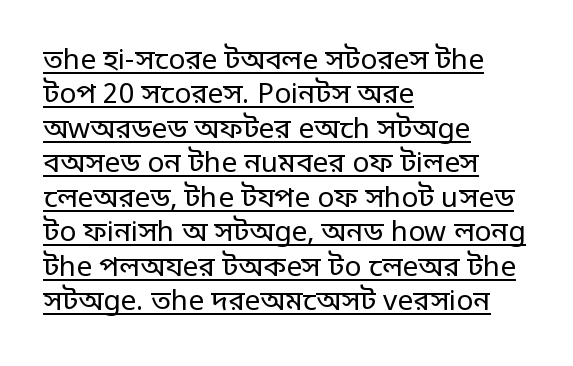
Q: Is the text bold? A: No.
Q: Is the text italic (slanted)? A: No, it is upright.
Q: Is the typeface a serif or a sans-serif typeface? A: Sans-serif.
Q: Is the text underlined? A: Yes.
Q: How is the paragraph aligned? A: Left-aligned.
Q: Is the spacing between letters normal or unusually wide? A: Normal.
Q: Width (condensed, normal, or wide)? A: Normal.
Q: Stroke contrast? A: Low.
Q: x-height? A: Large.
Q: Monospaced? A: No.
